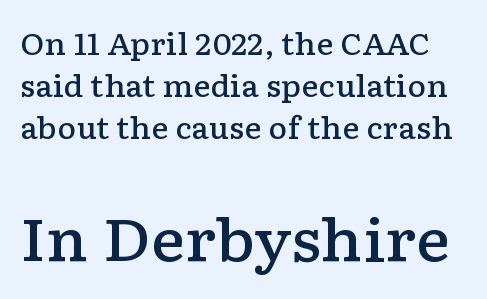
Q: Is the text bold? A: Semi-bold.
Q: Is the text italic (slanted)? A: No, it is upright.
Q: Is the typeface a serif or a sans-serif typeface? A: Serif.
Q: Is the text underlined? A: No.
Q: Is the spacing between letters normal or unusually wide? A: Normal.
Q: Is the spacing between lines tight, normal or loose? A: Normal.
Q: Which block of text is set in a larger size, the first (top) or the second (bottom)? A: The second (bottom) one.
Q: Width (condensed, normal, or wide)? A: Wide.
Q: Stroke contrast? A: Low.
Q: x-height? A: Medium.
Q: Monospaced? A: No.
